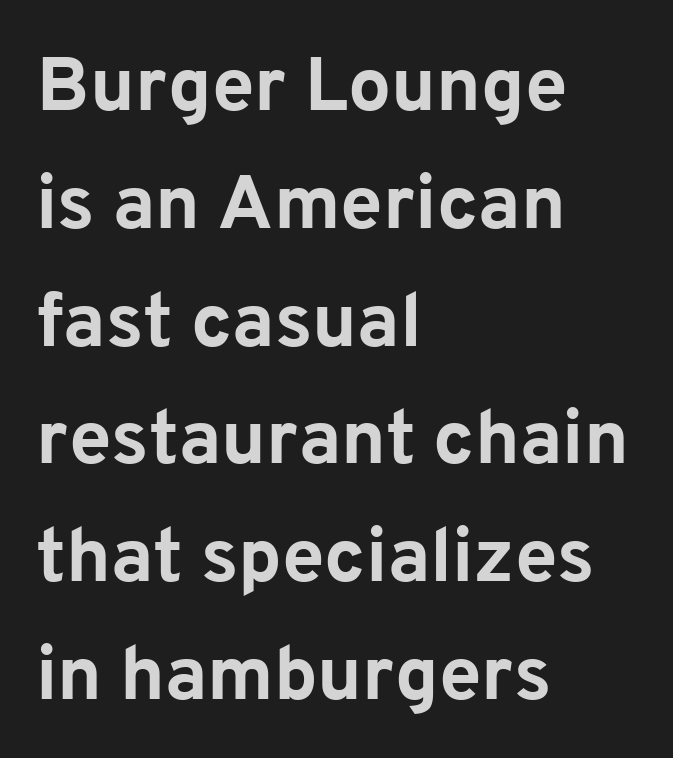
Tracking here is standard; glyphs follow each other at the usual distance. Ordinary non-slanted type is in use. Is this a fixed-width face? No — the glyphs have proportional, varying widths. Check under the words: just untouched page. Typeset ragged right — the left edge is the straight one. Students, this is bold: see how much ink each stroke carries.
